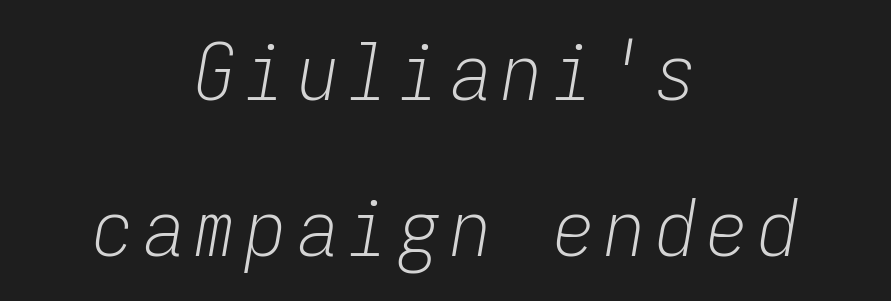
Bold? No — there's no thickening of the strokes. These lines are centered, leaving both edges ragged. Baseline-to-baseline distance is far greater than the letter height. This is oblique type, the kind used for emphasis or titles.
